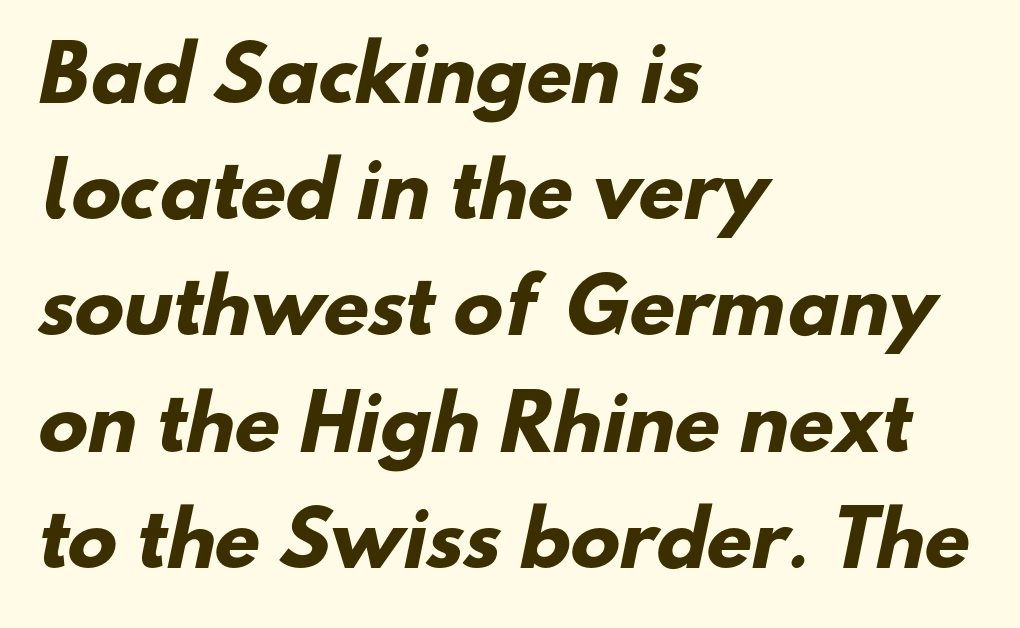
Every letter is thick-stroked: bold, no question. Rows of type keep a routine distance in the vertical direction. The type is set solid horizontally, with unmodified tracking. This sample uses a sans-serif face. One-word summary of the alignment: left.
